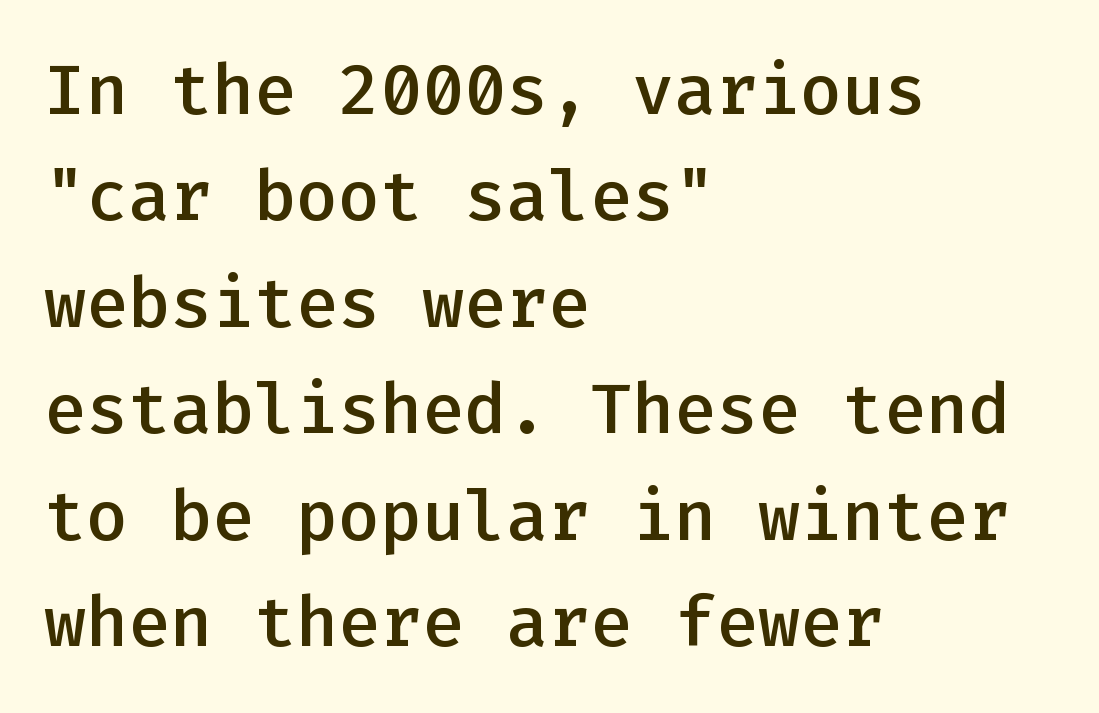
Q: Is the text bold? A: Semi-bold.
Q: Is the text italic (slanted)? A: No, it is upright.
Q: Is the typeface a serif or a sans-serif typeface? A: Sans-serif.
Q: Is the text underlined? A: No.
Q: How is the paragraph aligned? A: Left-aligned.
Q: Is the spacing between letters normal or unusually wide? A: Normal.
Q: Is the spacing between lines tight, normal or loose? A: Normal.
Q: Width (condensed, normal, or wide)? A: Normal.
Q: Stroke contrast? A: Low.
Q: x-height? A: Medium.
Q: Monospaced? A: Yes.
